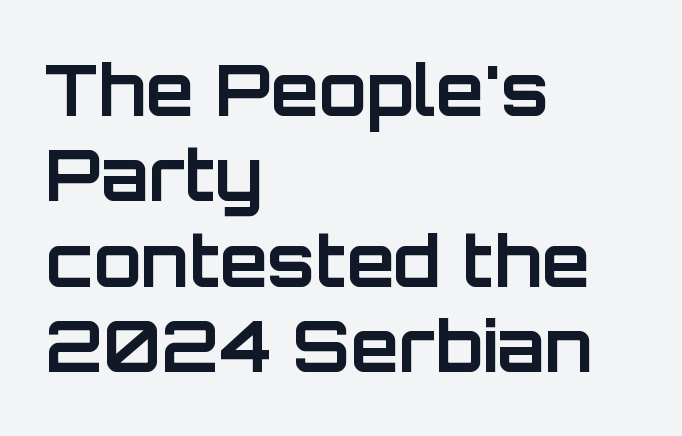
{"serif": "no", "italic": "no", "bold": "yes", "weight": "bold", "width": "normal", "stroke_contrast": "low", "x_height": "large", "monospaced": "no", "underline": "no", "align": "left", "line_spacing_ratio": 1.22, "letter_spacing": "normal", "letter_spacing_em": 0.0, "glyph_px": 70}
